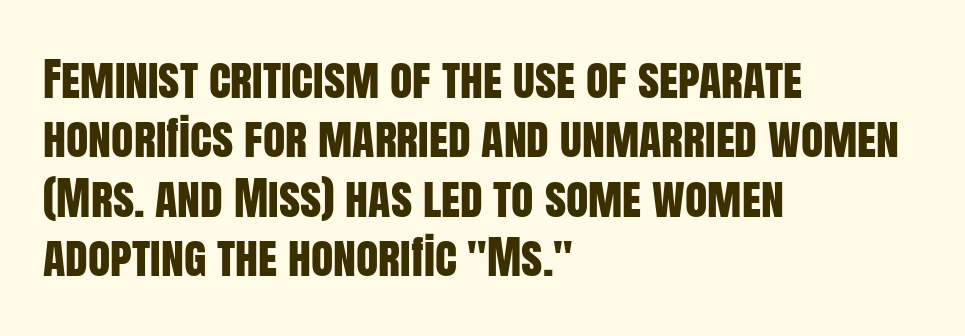
Q: Is the text italic (slanted)? A: No, it is upright.
Q: Is the typeface a serif or a sans-serif typeface? A: Sans-serif.
Q: Is the text underlined? A: No.
Q: How is the paragraph aligned? A: Left-aligned.
Q: Is the spacing between letters normal or unusually wide? A: Normal.
Q: Is the spacing between lines tight, normal or loose? A: Normal.
Q: Width (condensed, normal, or wide)? A: Condensed.
Q: Stroke contrast? A: Low.
Q: x-height? A: Large.
Q: Monospaced? A: No.
